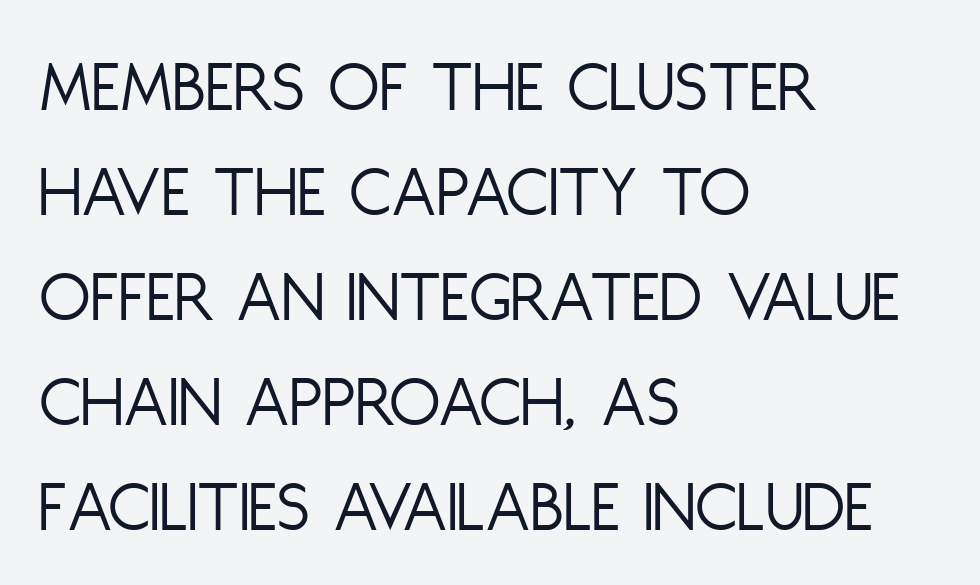
The image shows 75 px light, condensed sans-serif type, upright; set left-aligned, normal line spacing (1.4x), normal letter spacing, not underlined; low stroke contrast and a large x-height.
